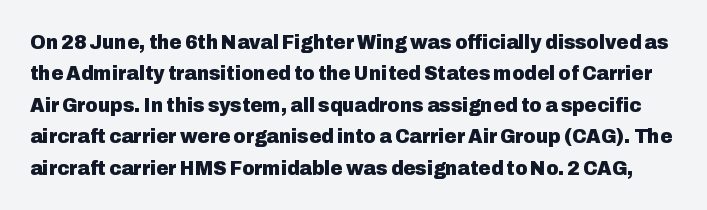
{"italic": "no", "bold": "yes", "underline": "no", "line_spacing": "normal", "line_spacing_ratio": 1.5, "letter_spacing": "normal", "letter_spacing_em": 0.0, "glyph_px": 21}
